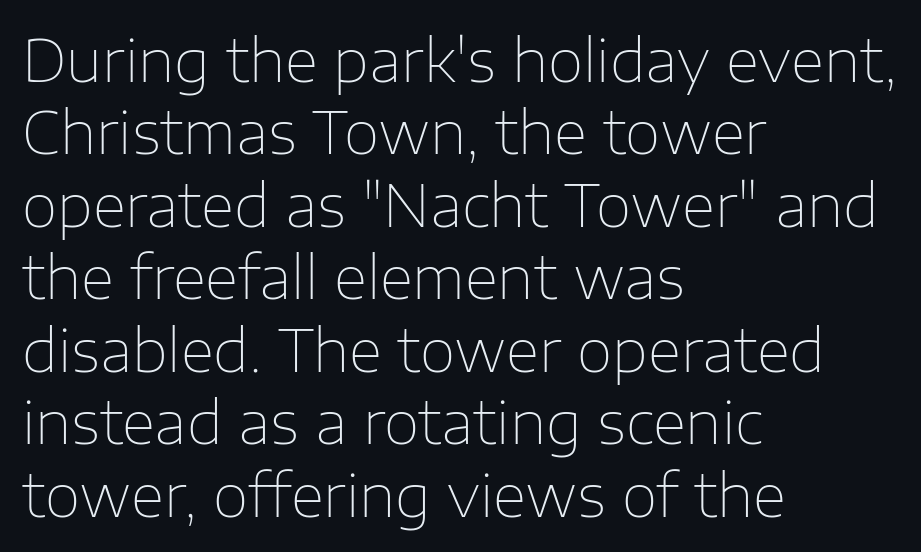
Q: Is the text bold? A: No.
Q: Is the text italic (slanted)? A: No, it is upright.
Q: Is the typeface a serif or a sans-serif typeface? A: Sans-serif.
Q: Is the text underlined? A: No.
Q: How is the paragraph aligned? A: Left-aligned.
Q: Is the spacing between letters normal or unusually wide? A: Normal.
Q: Is the spacing between lines tight, normal or loose? A: Normal.
Q: Width (condensed, normal, or wide)? A: Normal.
Q: Stroke contrast? A: Low.
Q: x-height? A: Medium.
Q: Monospaced? A: No.
